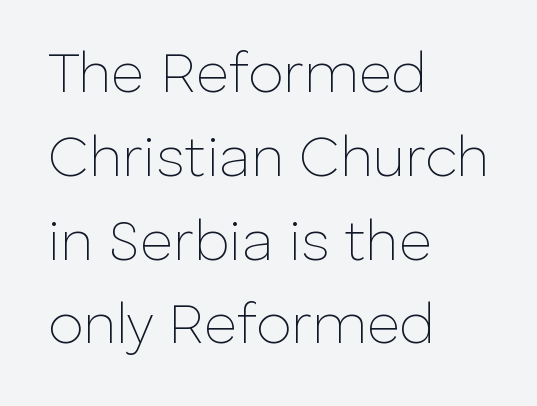
{"serif": "no", "italic": "no", "bold": "no", "weight": "thin", "width": "normal", "stroke_contrast": "low", "x_height": "medium", "monospaced": "no", "underline": "no", "align": "left", "line_spacing": "normal", "line_spacing_ratio": 1.47, "letter_spacing": "normal", "letter_spacing_em": 0.0, "glyph_px": 57}
